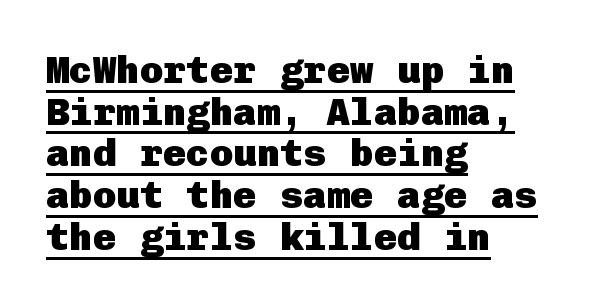
The image shows 39 px heavy sans-serif type, upright; set left-aligned, tight line spacing (1.07x), normal letter spacing, underlined; low stroke contrast and a medium x-height.
